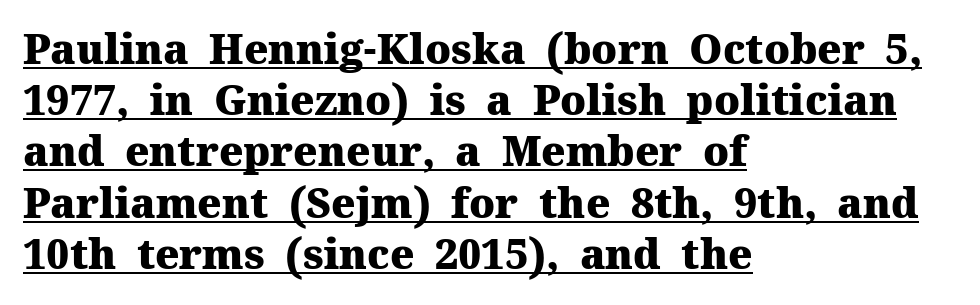
Notice how a bar underscores the lettering throughout. Each word holds together tightly as a unit, with standard inter-letter gaps. Successive baselines arrive at the customary interval. Italic: no, the glyphs are upright roman. You can tell from the footed stems that serif type was used. Look at the stroke-to-counter ratio: heavy, a bold.
